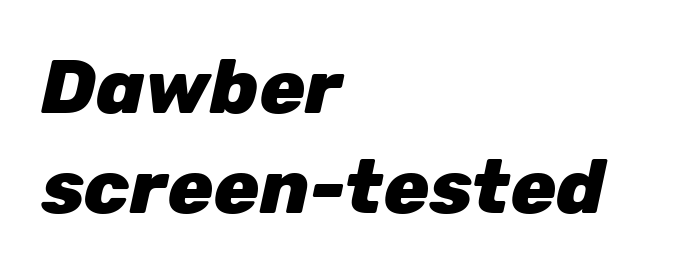
The image shows 76 px heavy type, italic (leaning right); set left-aligned, normal line spacing (1.31x), normal letter spacing, not underlined; low stroke contrast and a medium x-height.
